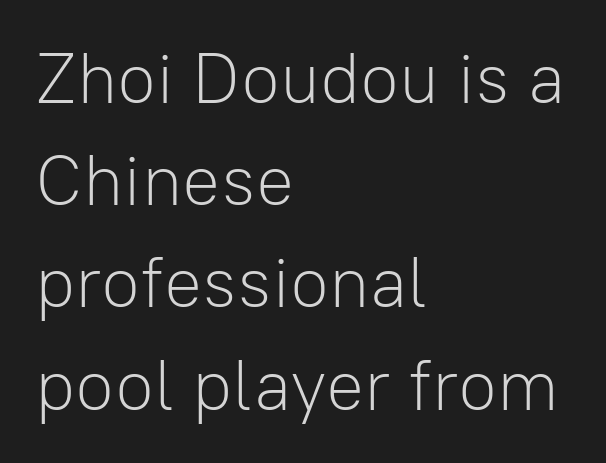
{"serif": "no", "italic": "no", "bold": "no", "weight": "light", "width": "normal", "stroke_contrast": "low", "x_height": "medium", "monospaced": "no", "underline": "no", "align": "left", "line_spacing": "normal", "line_spacing_ratio": 1.44, "letter_spacing": "normal", "letter_spacing_em": 0.0, "glyph_px": 71}
